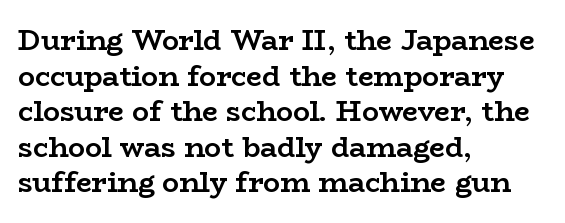
{"serif": "yes", "italic": "no", "bold": "yes", "weight": "semibold", "width": "wide", "stroke_contrast": "low", "x_height": "medium", "monospaced": "no", "underline": "no", "align": "left", "line_spacing": "normal", "line_spacing_ratio": 1.27, "letter_spacing": "normal", "letter_spacing_em": 0.0, "glyph_px": 28}
